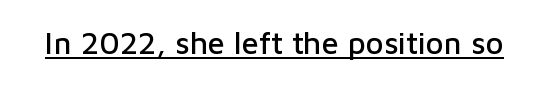
{"serif": "no", "italic": "no", "width": "normal", "stroke_contrast": "low", "x_height": "medium", "monospaced": "no", "underline": "yes", "letter_spacing": "normal", "letter_spacing_em": 0.0, "glyph_px": 31}
